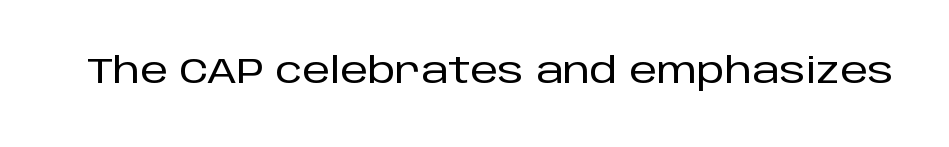
{"serif": "no", "italic": "no", "width": "normal", "stroke_contrast": "low", "x_height": "large", "monospaced": "no", "underline": "no", "letter_spacing": "normal", "letter_spacing_em": 0.0, "glyph_px": 35}
